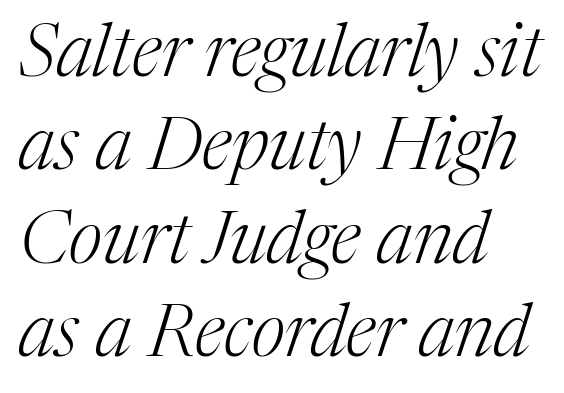
{"serif": "yes", "italic": "yes", "lean": "right", "slant_degrees": 17, "bold": "no", "weight": "light", "width": "normal", "stroke_contrast": "medium", "x_height": "medium", "monospaced": "no", "underline": "no", "align": "left", "line_spacing": "normal", "line_spacing_ratio": 1.28, "letter_spacing": "normal", "letter_spacing_em": 0.0, "glyph_px": 73}
